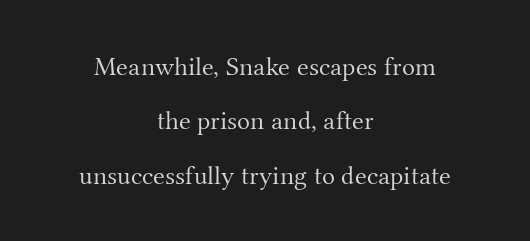
Q: Is the text bold? A: No.
Q: Is the text italic (slanted)? A: No, it is upright.
Q: Is the text underlined? A: No.
Q: How is the paragraph aligned? A: Centered.
Q: Is the spacing between letters normal or unusually wide? A: Normal.
Q: Is the spacing between lines tight, normal or loose? A: Loose.
